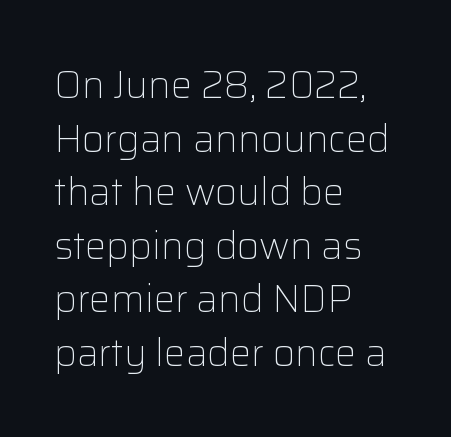
{"serif": "no", "italic": "no", "bold": "no", "weight": "light", "width": "normal", "stroke_contrast": "low", "x_height": "medium", "monospaced": "no", "underline": "no", "align": "left", "line_spacing": "normal", "line_spacing_ratio": 1.41, "letter_spacing": "normal", "letter_spacing_em": 0.0, "glyph_px": 38}
